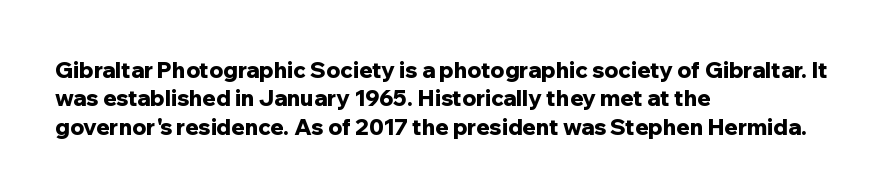
{"italic": "no", "bold": "yes", "underline": "no", "align": "left", "line_spacing": "normal", "line_spacing_ratio": 1.29, "letter_spacing": "normal", "letter_spacing_em": 0.0, "glyph_px": 22}
